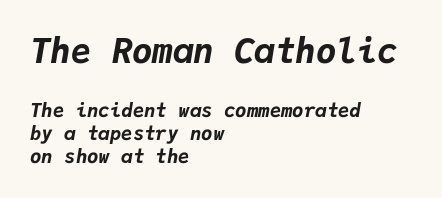
Looks like terminal output: every glyph gets an equal slot. Plain, unruled lines of type. Characters are canted at an angle relative to the baseline's perpendicular. Horizontally, the lines are justified to the leading edge only.
